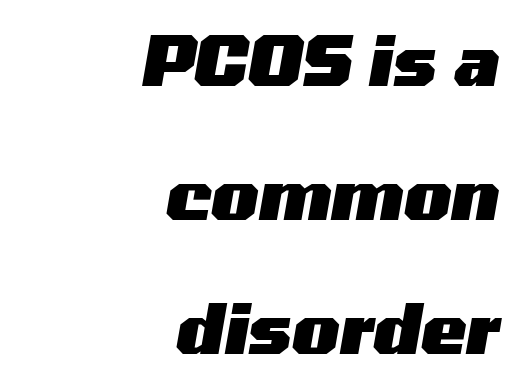
Lines of text with bare space underneath. Here the designer chose a conventional face with non-uniform glyph widths. Is the type slanted? Yes — the strokes lean at a clear angle. Each glyph is drawn with heavy, bold strokes. The rendering anchors every line to the right-hand side.
